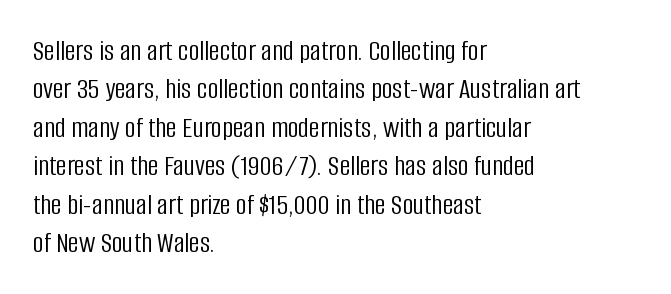
Q: Is the text bold? A: No.
Q: Is the text italic (slanted)? A: No, it is upright.
Q: Is the typeface a serif or a sans-serif typeface? A: Sans-serif.
Q: Is the text underlined? A: No.
Q: How is the paragraph aligned? A: Left-aligned.
Q: Is the spacing between letters normal or unusually wide? A: Normal.
Q: Is the spacing between lines tight, normal or loose? A: Normal.
Q: Width (condensed, normal, or wide)? A: Condensed.
Q: Stroke contrast? A: Low.
Q: x-height? A: Large.
Q: Monospaced? A: No.
